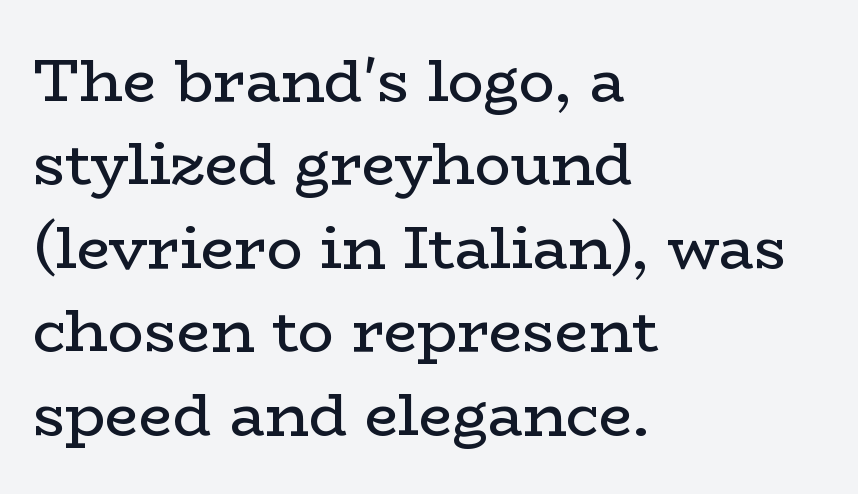
Proportional: the letters do not fall into vertical columns. How are the letters spaced? Ordinarily, with no added tracking. In CSS terms this would be text-align: left. Heft: none added — not bold. Has an underline been added? It has not.
